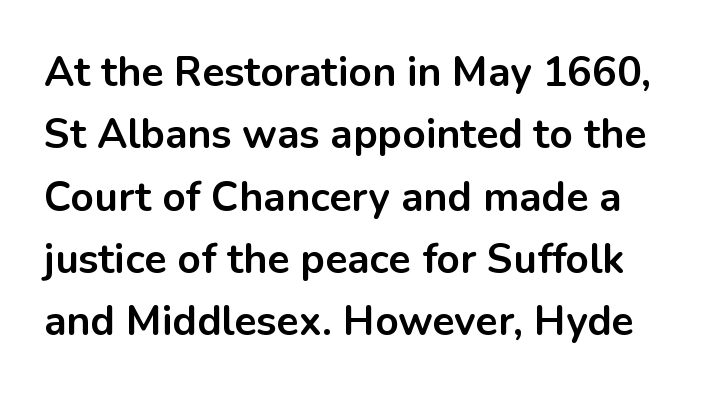
Q: Is the text bold? A: Yes.
Q: Is the text italic (slanted)? A: No, it is upright.
Q: Is the typeface a serif or a sans-serif typeface? A: Sans-serif.
Q: Is the text underlined? A: No.
Q: Is the spacing between letters normal or unusually wide? A: Normal.
Q: Is the spacing between lines tight, normal or loose? A: Normal.
Q: Width (condensed, normal, or wide)? A: Normal.
Q: Stroke contrast? A: Low.
Q: x-height? A: Medium.
Q: Monospaced? A: No.
